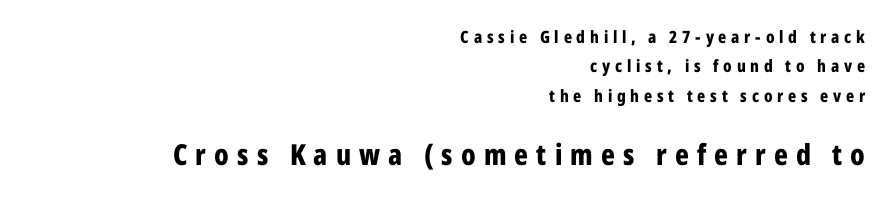
Q: Is the text bold? A: Yes.
Q: Is the text italic (slanted)? A: No, it is upright.
Q: Is the typeface a serif or a sans-serif typeface? A: Sans-serif.
Q: Is the text underlined? A: No.
Q: How is the paragraph aligned? A: Right-aligned.
Q: Is the spacing between letters normal or unusually wide? A: Unusually wide.
Q: Which block of text is set in a larger size, the first (top) or the second (bottom)? A: The second (bottom) one.
Q: Width (condensed, normal, or wide)? A: Condensed.
Q: Stroke contrast? A: Low.
Q: x-height? A: Medium.
Q: Monospaced? A: No.
